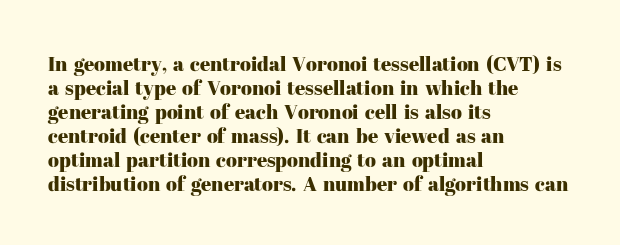
Does the lettering tilt? It doesn't — this is upright. The lines are quadded left. Unmarked baselines from the first word to the last. Characters follow at the spacing the type designer built in.
